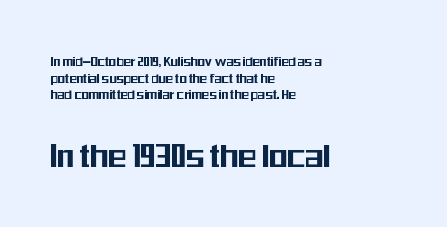
{"serif": "no", "italic": "no", "width": "condensed", "stroke_contrast": "medium", "x_height": "medium", "monospaced": "no", "underline": "no", "align": "left", "line_spacing": "tight", "line_spacing_ratio": 1.11, "letter_spacing": "normal", "letter_spacing_em": 0.0, "larger_block": "second", "size_ratio": 2.53, "glyph_px": 38}
